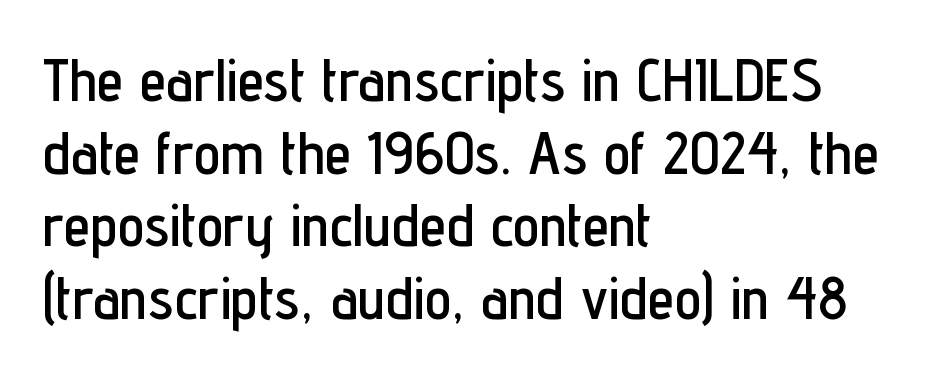
The image shows 60 px condensed sans-serif type, upright; set left-aligned, line spacing 1.21x, normal letter spacing, not underlined; low stroke contrast and a medium x-height.
